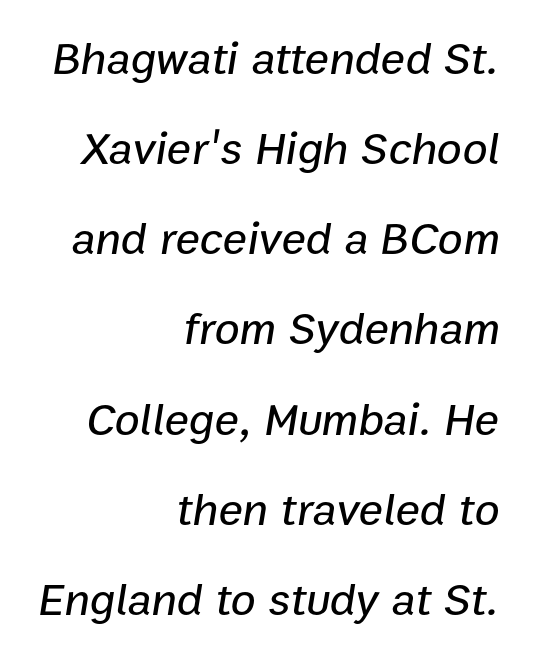
Q: Is the text italic (slanted)? A: Yes, it leans right by about 9 degrees.
Q: Is the text underlined? A: No.
Q: How is the paragraph aligned? A: Right-aligned.
Q: Is the spacing between letters normal or unusually wide? A: Normal.
Q: Is the spacing between lines tight, normal or loose? A: Loose.
Q: Width (condensed, normal, or wide)? A: Normal.
Q: Stroke contrast? A: Low.
Q: x-height? A: Medium.
Q: Monospaced? A: No.
